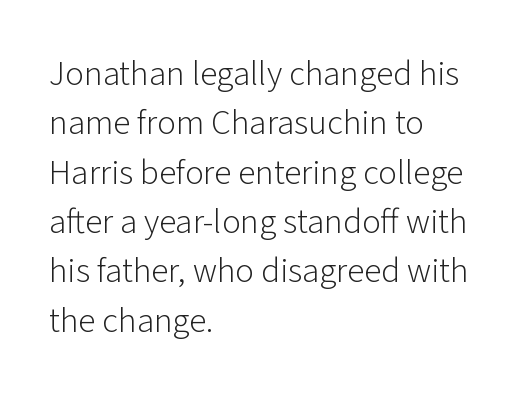
The image shows 35 px light sans-serif type, upright; set left-aligned, normal line spacing (1.41x), normal letter spacing, not underlined; low stroke contrast and a medium x-height.
